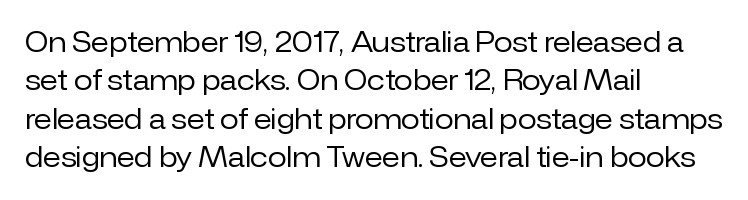
The image shows 27 px text type, upright; set left-aligned, normal line spacing (1.42x), normal letter spacing, not underlined.
